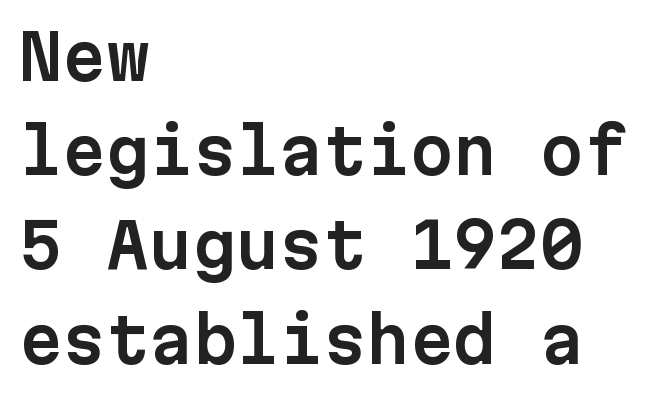
Q: Is the text italic (slanted)? A: No, it is upright.
Q: Is the typeface a serif or a sans-serif typeface? A: Sans-serif.
Q: Is the text underlined? A: No.
Q: How is the paragraph aligned? A: Left-aligned.
Q: Is the spacing between letters normal or unusually wide? A: Normal.
Q: Is the spacing between lines tight, normal or loose? A: Normal.
Q: Width (condensed, normal, or wide)? A: Normal.
Q: Stroke contrast? A: Low.
Q: x-height? A: Medium.
Q: Monospaced? A: Yes.
